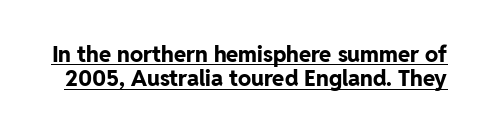
Q: Is the text bold? A: Yes.
Q: Is the text italic (slanted)? A: No, it is upright.
Q: Is the text underlined? A: Yes.
Q: Is the spacing between letters normal or unusually wide? A: Normal.
Q: Is the spacing between lines tight, normal or loose? A: Tight.
